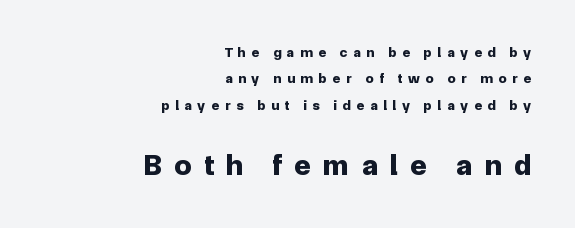
Q: Is the text bold? A: Yes.
Q: Is the text italic (slanted)? A: No, it is upright.
Q: Is the typeface a serif or a sans-serif typeface? A: Sans-serif.
Q: Is the text underlined? A: No.
Q: How is the paragraph aligned? A: Right-aligned.
Q: Is the spacing between letters normal or unusually wide? A: Unusually wide.
Q: Which block of text is set in a larger size, the first (top) or the second (bottom)? A: The second (bottom) one.
Q: Width (condensed, normal, or wide)? A: Normal.
Q: Stroke contrast? A: Low.
Q: x-height? A: Medium.
Q: Monospaced? A: No.
